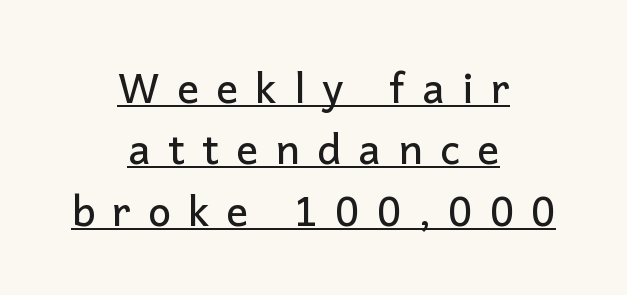
You could not count columns in this text — the font is proportionally spaced. Posture: straight, roman, zero tilt. Honestly, the letter spacing is so wide it's the main thing you notice. One glance says typical: line gaps are just what's usual. Caption: multi-line text, centered on the measure. The lettering is marked with a stroke running underneath it.
